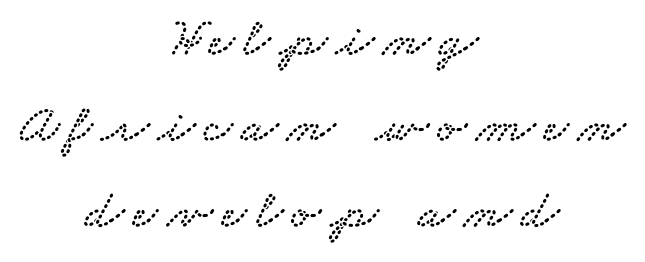
The image shows 55 px wide type; set centered, normal line spacing (1.56x), not underlined; low stroke contrast and a small x-height.
